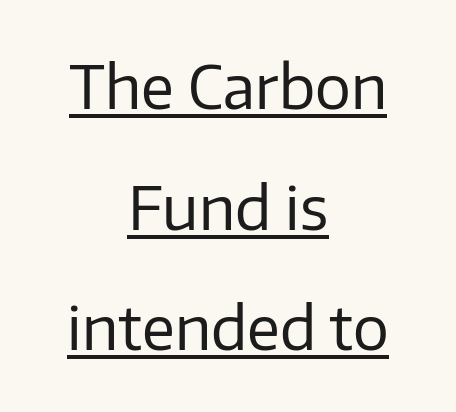
The image shows 60 px regular-weight sans-serif type, upright; set centered, loose line spacing (2.01x), normal letter spacing, underlined; low stroke contrast and a medium x-height.
